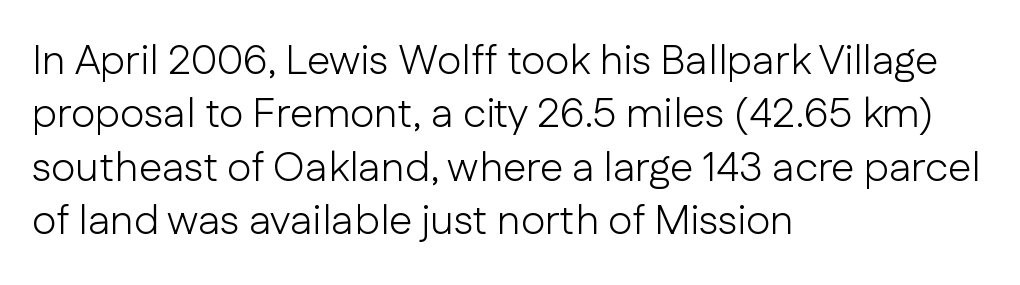
Students, observe: this is what conventionally led text looks like. Is the letter spacing exaggerated? No — it looks like the ordinary default. Classification — sans serif. The rendering uses natural spacing where letterforms have individual widths. Bare-footed words on every line.
